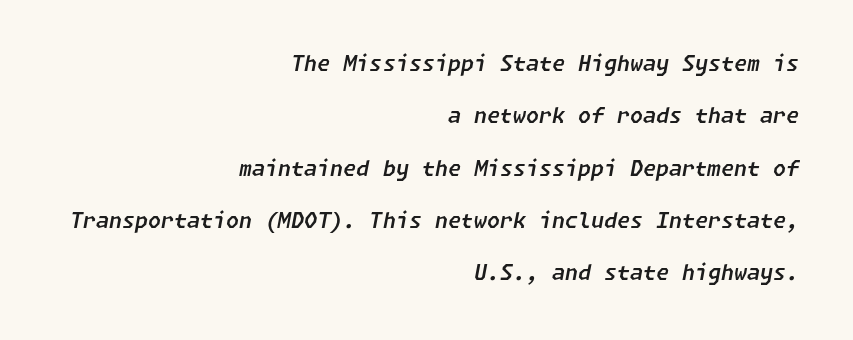
{"italic": "yes", "lean": "right", "slant_degrees": 11, "underline": "no", "align": "right", "line_spacing": "loose", "line_spacing_ratio": 2.49, "letter_spacing": "normal", "letter_spacing_em": 0.0, "glyph_px": 21}
